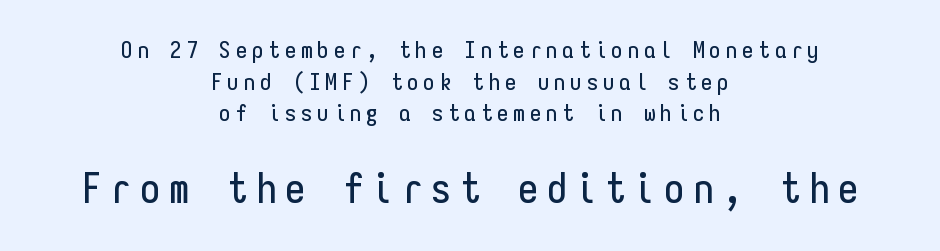
This sample uses a sans-serif face. Honestly, there is no underline to notice here at all. The leading is moderate, giving the passage an even texture. Display-style spreading of the glyphs; the letterfit is very open.
